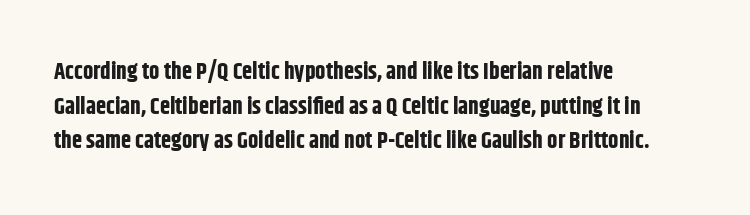
Q: Is the text bold? A: Yes.
Q: Is the text italic (slanted)? A: No, it is upright.
Q: Is the text underlined? A: No.
Q: How is the paragraph aligned? A: Left-aligned.
Q: Is the spacing between letters normal or unusually wide? A: Normal.
Q: Is the spacing between lines tight, normal or loose? A: Normal.
